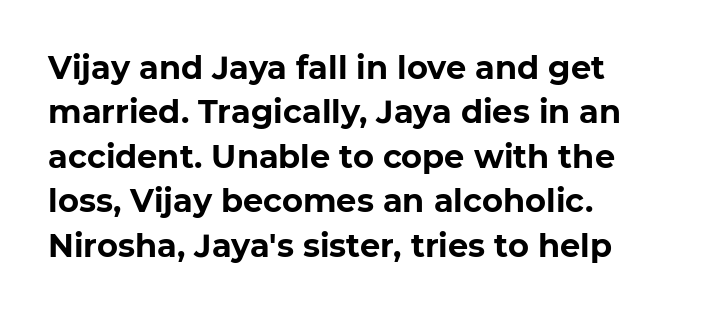
The image shows 32 px bold sans-serif type; set left-aligned, normal line spacing (1.39x), normal letter spacing, not underlined; low stroke contrast and a medium x-height.
